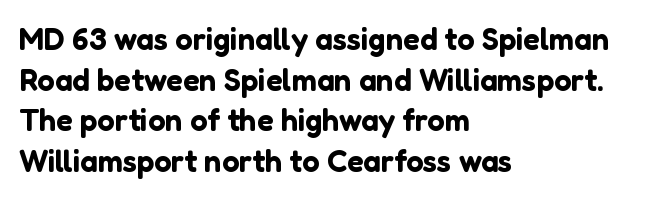
{"serif": "no", "italic": "no", "width": "normal", "stroke_contrast": "low", "x_height": "medium", "monospaced": "no", "underline": "no", "align": "left", "line_spacing": "normal", "line_spacing_ratio": 1.31, "letter_spacing": "normal", "letter_spacing_em": 0.0, "glyph_px": 31}
